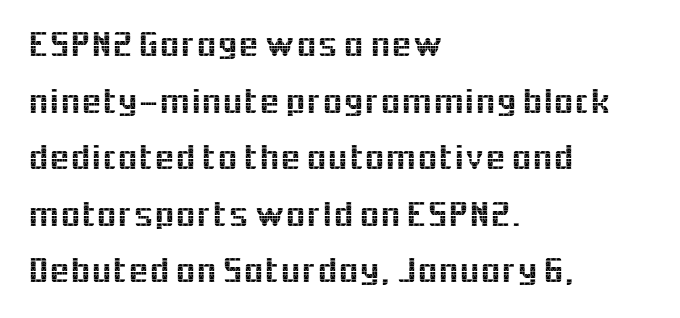
{"serif": "no", "italic": "no", "width": "normal", "x_height": "medium", "monospaced": "no", "underline": "no", "align": "left", "line_spacing": "normal", "line_spacing_ratio": 1.53, "letter_spacing": "normal", "letter_spacing_em": 0.0, "glyph_px": 37}
